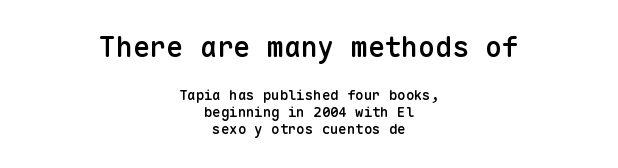
{"serif": "no", "italic": "no", "bold": "semi", "weight": "semibold", "width": "normal", "stroke_contrast": "low", "x_height": "medium", "monospaced": "yes", "underline": "no", "align": "center", "line_spacing_ratio": 1.23, "letter_spacing": "normal", "letter_spacing_em": 0.0, "larger_block": "first", "size_ratio": 2.0, "glyph_px": 28}
